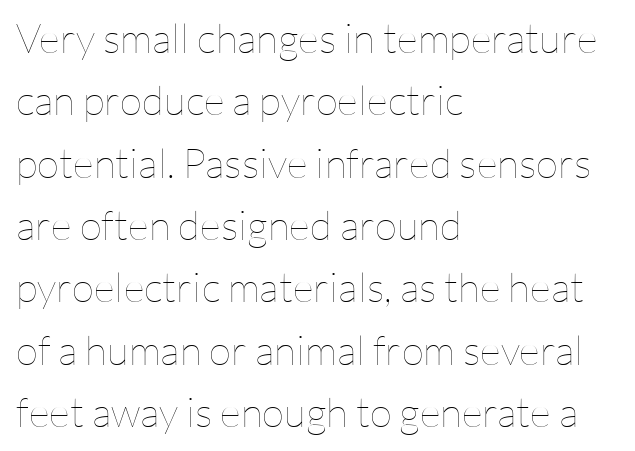
Q: Is the text bold? A: No.
Q: Is the text italic (slanted)? A: No, it is upright.
Q: Is the text underlined? A: No.
Q: How is the paragraph aligned? A: Left-aligned.
Q: Is the spacing between letters normal or unusually wide? A: Normal.
Q: Is the spacing between lines tight, normal or loose? A: Normal.
Q: Width (condensed, normal, or wide)? A: Normal.
Q: Stroke contrast? A: Low.
Q: x-height? A: Medium.
Q: Monospaced? A: No.
